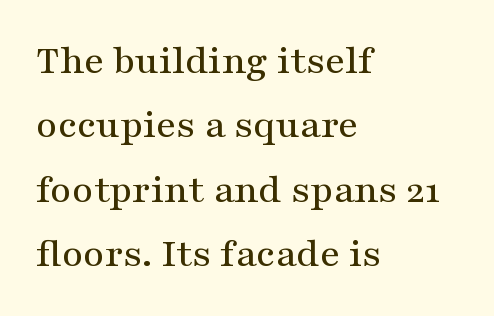
Q: Is the text italic (slanted)? A: No, it is upright.
Q: Is the typeface a serif or a sans-serif typeface? A: Serif.
Q: Is the text underlined? A: No.
Q: How is the paragraph aligned? A: Left-aligned.
Q: Is the spacing between letters normal or unusually wide? A: Normal.
Q: Is the spacing between lines tight, normal or loose? A: Normal.
Q: Width (condensed, normal, or wide)? A: Wide.
Q: Stroke contrast? A: Medium.
Q: x-height? A: Medium.
Q: Monospaced? A: No.
